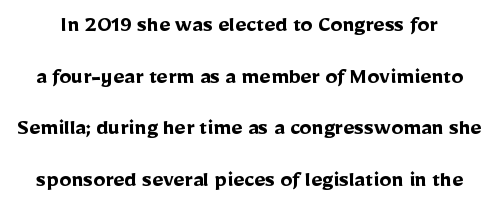
Q: Is the text bold? A: Yes.
Q: Is the text italic (slanted)? A: No, it is upright.
Q: Is the text underlined? A: No.
Q: Is the spacing between letters normal or unusually wide? A: Normal.
Q: Is the spacing between lines tight, normal or loose? A: Loose.
